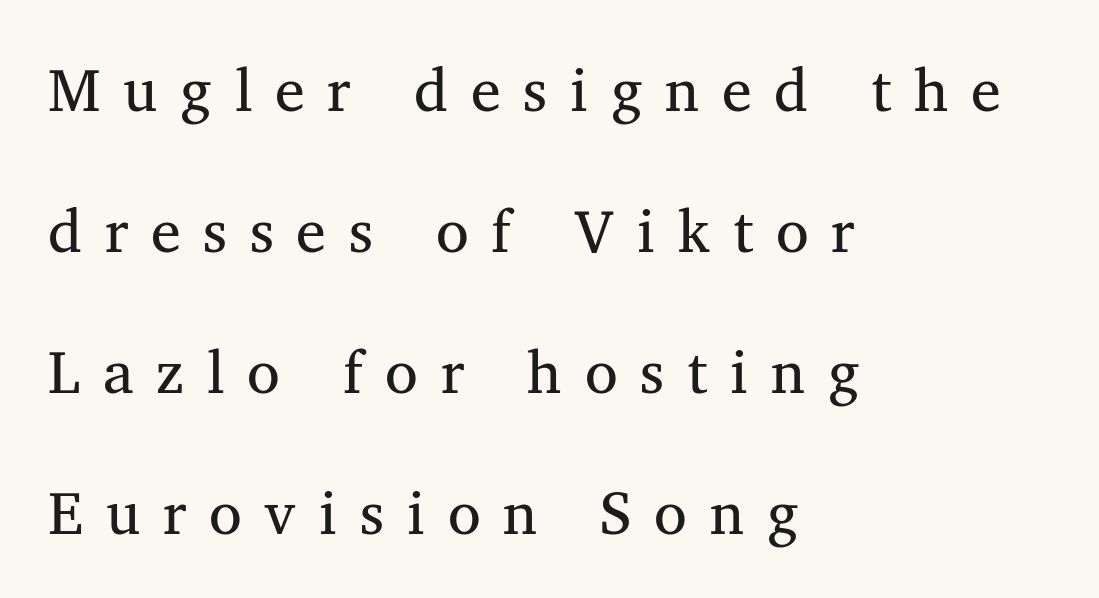
The image shows 60 px serif type; set left-aligned, loose line spacing (2.35x), unusually wide letter spacing (+0.38 em), not underlined; medium stroke contrast and a medium x-height.
